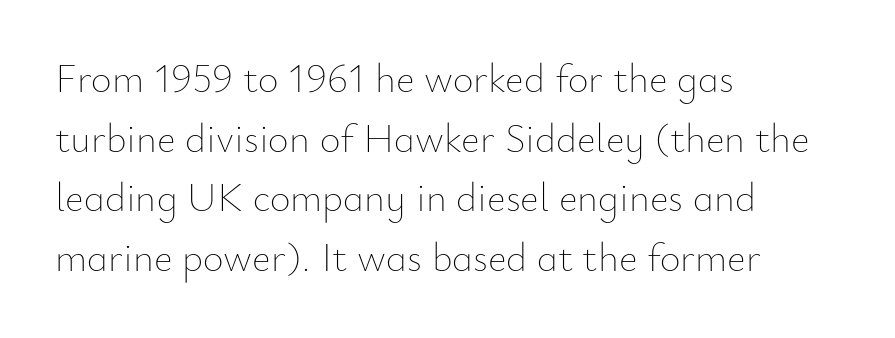
{"italic": "no", "bold": "no", "weight": "thin", "width": "normal", "stroke_contrast": "low", "x_height": "small", "monospaced": "no", "underline": "no", "align": "left", "line_spacing": "normal", "line_spacing_ratio": 1.49, "letter_spacing": "normal", "letter_spacing_em": 0.0, "glyph_px": 40}
